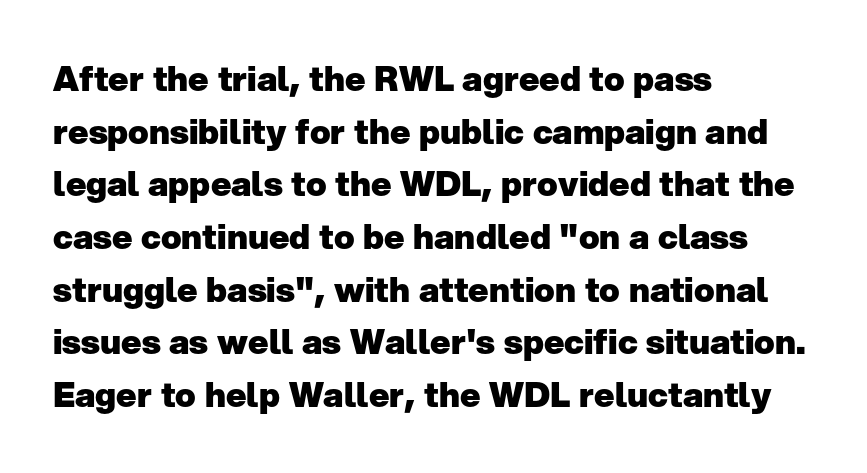
The specimen omits any rule beneath the text block's lines. In terms of letterform style, serifs are entirely absent. Nothing unusual about the tracking: characters are spaced as the font intends. This block has exactly the height ordinary leading produces. The type sits square on the baseline with zero lean. Character widths vary here, with narrow letters taking less room than wide ones.
